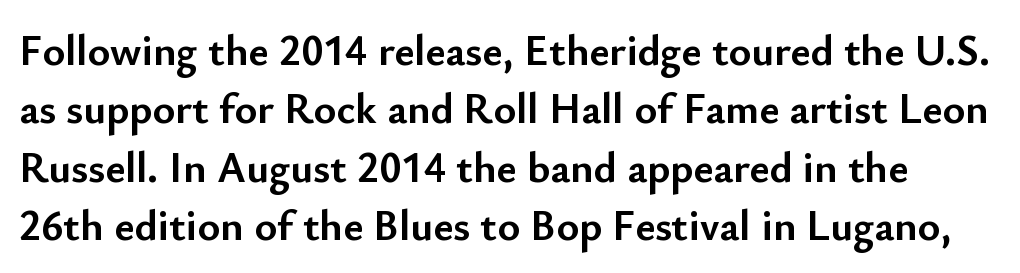
Q: Is the text bold? A: Yes.
Q: Is the text italic (slanted)? A: No, it is upright.
Q: Is the typeface a serif or a sans-serif typeface? A: Sans-serif.
Q: Is the text underlined? A: No.
Q: Is the spacing between letters normal or unusually wide? A: Normal.
Q: Is the spacing between lines tight, normal or loose? A: Normal.
Q: Width (condensed, normal, or wide)? A: Normal.
Q: Stroke contrast? A: Low.
Q: x-height? A: Small.
Q: Monospaced? A: No.
